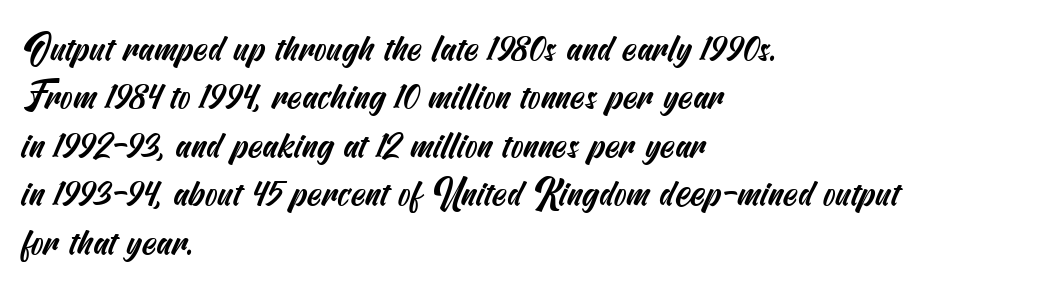
The image shows 37 px condensed sans-serif type; set left-aligned, normal line spacing (1.31x), normal letter spacing, not underlined; medium stroke contrast and a small x-height.
